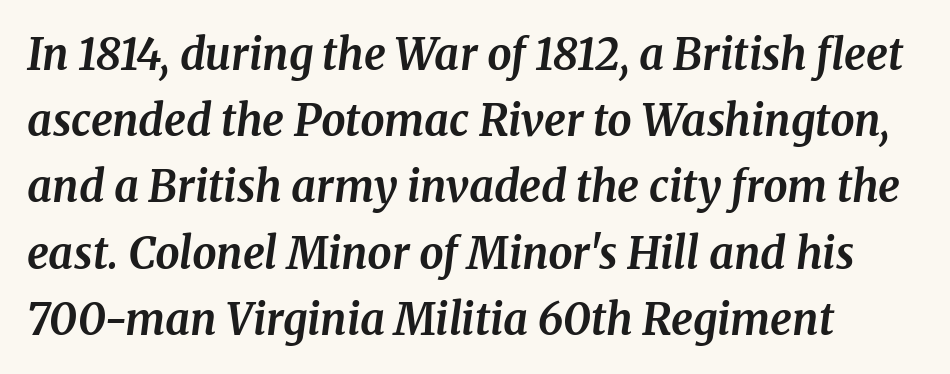
Does the type have serifs? Yes, each stem ends in a small foot. Think of a printed novel: that variable character pitch is what you see here. Compared with an ordinary text face, these strokes are far heavier — a full bold. The line texture is even and compact thanks to regular tracking. Descenders are the only things crossing below the line. The text carries the slant typical of an italic or oblique font.
